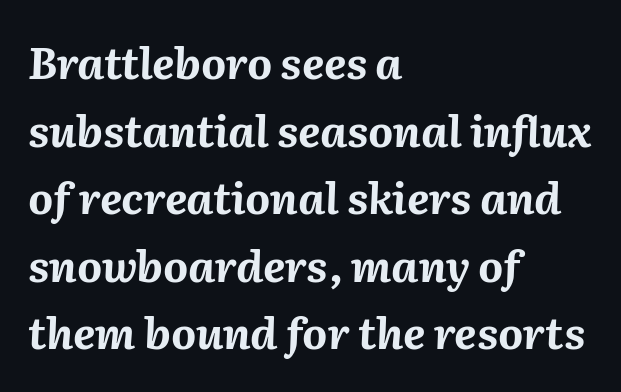
Q: Is the text bold? A: Yes.
Q: Is the text italic (slanted)? A: Yes, it leans right by about 2 degrees.
Q: Is the text underlined? A: No.
Q: How is the paragraph aligned? A: Left-aligned.
Q: Is the spacing between letters normal or unusually wide? A: Normal.
Q: Is the spacing between lines tight, normal or loose? A: Normal.
Q: Width (condensed, normal, or wide)? A: Normal.
Q: Stroke contrast? A: Medium.
Q: x-height? A: Medium.
Q: Monospaced? A: No.
